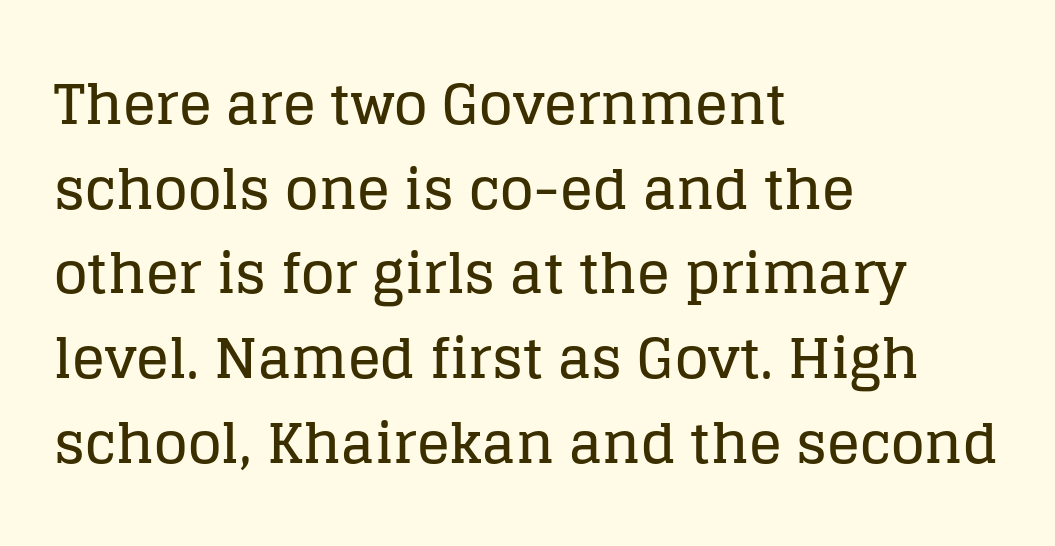
The image shows 55 px serif type, upright; set left-aligned, normal line spacing (1.54x), normal letter spacing, not underlined; low stroke contrast and a large x-height.
